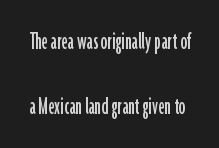
The image shows 26 px text type, upright; set loose line spacing (2.5x), normal letter spacing, not underlined.
